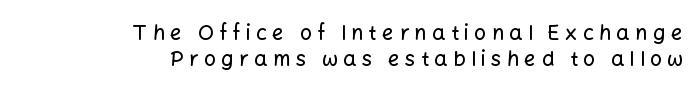
{"italic": "no", "underline": "no", "align": "right", "line_spacing_ratio": 1.23, "letter_spacing": "wide", "letter_spacing_em": 0.25, "glyph_px": 21}
